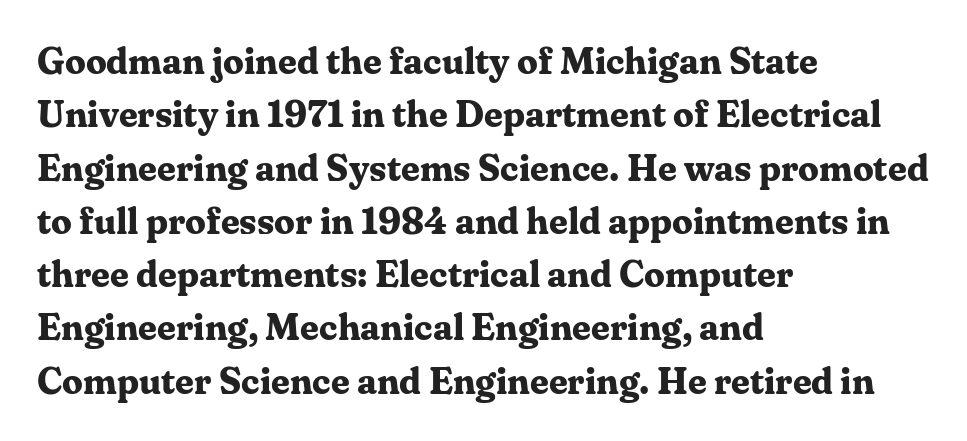
{"serif": "yes", "italic": "no", "bold": "yes", "weight": "bold", "width": "normal", "stroke_contrast": "medium", "x_height": "medium", "monospaced": "no", "underline": "no", "align": "left", "line_spacing": "normal", "line_spacing_ratio": 1.44, "letter_spacing": "normal", "letter_spacing_em": 0.0, "glyph_px": 37}
